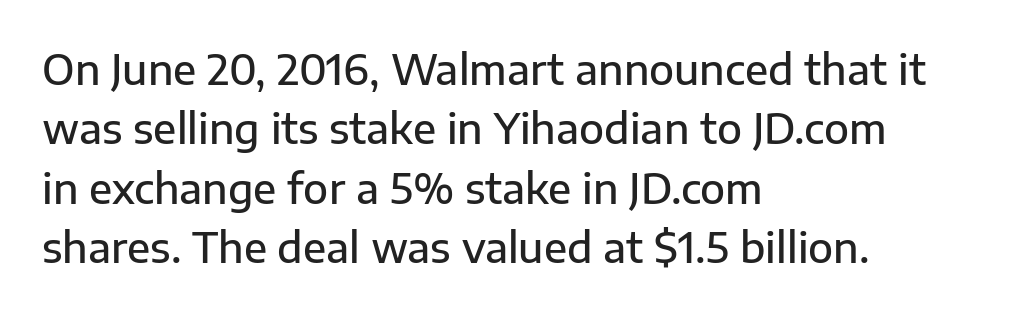
The image shows 41 px semibold sans-serif type, upright; set left-aligned, normal line spacing (1.45x), normal letter spacing, not underlined; low stroke contrast and a medium x-height.
